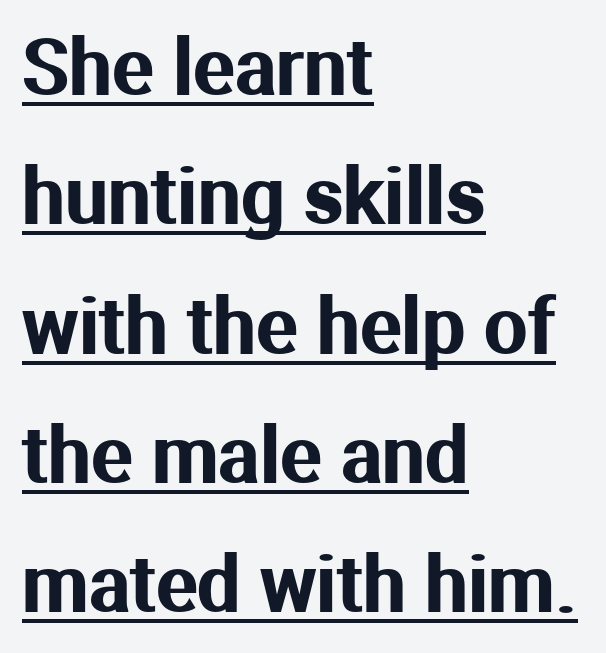
The image shows 77 px sans-serif type, upright; set left-aligned, normal line spacing (1.68x), normal letter spacing, underlined; medium stroke contrast and a medium x-height.
